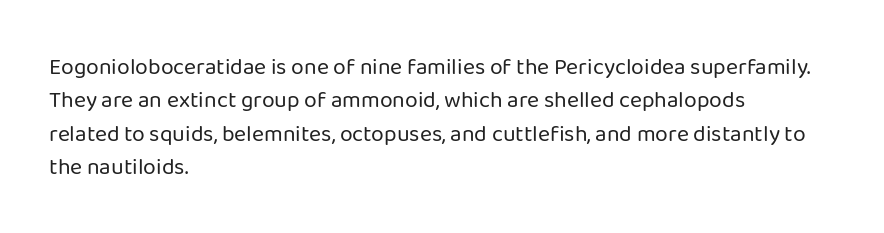
The image shows 23 px text type, upright; set left-aligned, normal line spacing (1.45x), normal letter spacing, not underlined.
